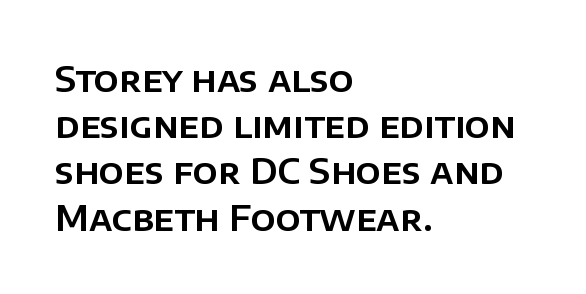
The leading is moderate, giving the passage an even texture. Serifs: no, the terminals of the letterforms are clean. The space directly below the letters is spotless. The face used here is proportionally spaced, like ordinary book or web type.
